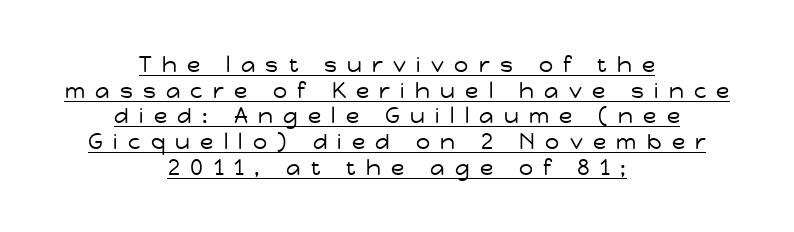
{"italic": "no", "bold": "no", "underline": "yes", "align": "center", "line_spacing_ratio": 1.17, "letter_spacing": "wide", "letter_spacing_em": 0.47, "glyph_px": 22}
